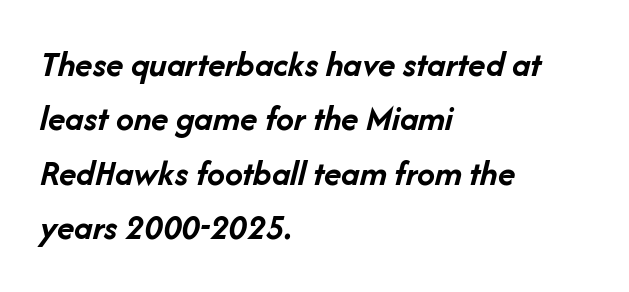
Q: Is the text bold? A: Yes.
Q: Is the text italic (slanted)? A: Yes, it leans right by about 14 degrees.
Q: Is the text underlined? A: No.
Q: How is the paragraph aligned? A: Left-aligned.
Q: Is the spacing between letters normal or unusually wide? A: Normal.
Q: Is the spacing between lines tight, normal or loose? A: Normal.
Q: Width (condensed, normal, or wide)? A: Normal.
Q: Stroke contrast? A: Low.
Q: x-height? A: Medium.
Q: Monospaced? A: No.
